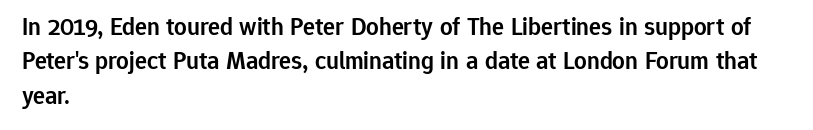
{"italic": "no", "bold": "semi", "underline": "no", "align": "left", "line_spacing": "normal", "line_spacing_ratio": 1.38, "letter_spacing": "normal", "letter_spacing_em": 0.0, "glyph_px": 25}
